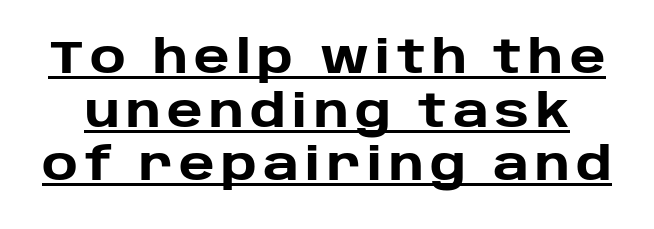
Q: Is the text bold? A: Yes.
Q: Is the text italic (slanted)? A: No, it is upright.
Q: Is the typeface a serif or a sans-serif typeface? A: Sans-serif.
Q: Is the text underlined? A: Yes.
Q: Width (condensed, normal, or wide)? A: Normal.
Q: Stroke contrast? A: Low.
Q: x-height? A: Large.
Q: Monospaced? A: No.
